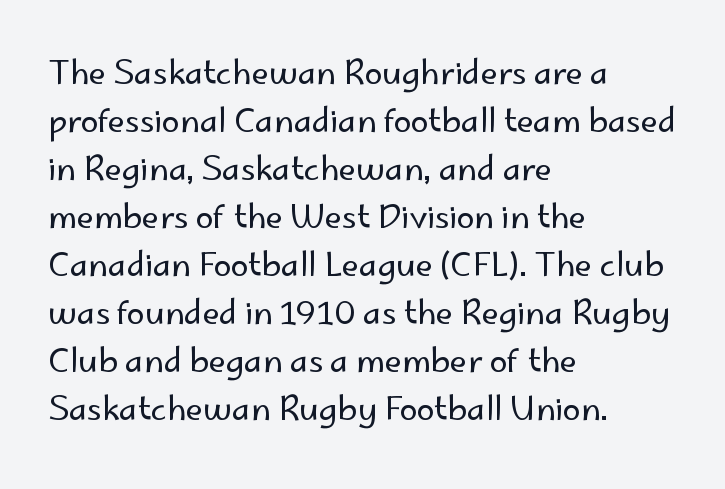
Q: Is the text bold? A: No.
Q: Is the text italic (slanted)? A: No, it is upright.
Q: Is the typeface a serif or a sans-serif typeface? A: Sans-serif.
Q: Is the text underlined? A: No.
Q: How is the paragraph aligned? A: Left-aligned.
Q: Is the spacing between letters normal or unusually wide? A: Normal.
Q: Is the spacing between lines tight, normal or loose? A: Normal.
Q: Width (condensed, normal, or wide)? A: Normal.
Q: Stroke contrast? A: Low.
Q: x-height? A: Small.
Q: Monospaced? A: No.
